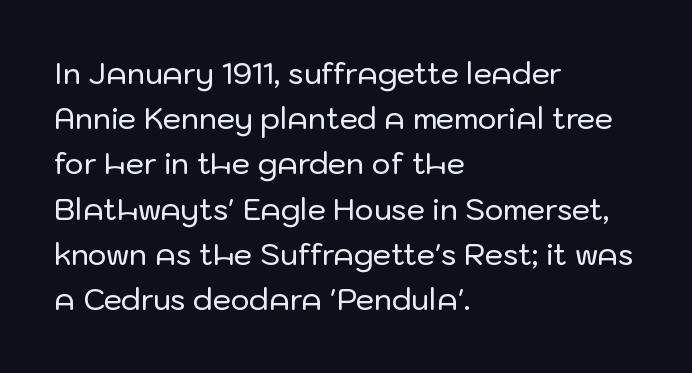
The specimen omits any rule beneath the text block's lines. Is the block centered? No — it sits flush against the left margin. Italic: no, the glyphs are upright roman. Spacing between characters is what you'd get straight out of the box.
